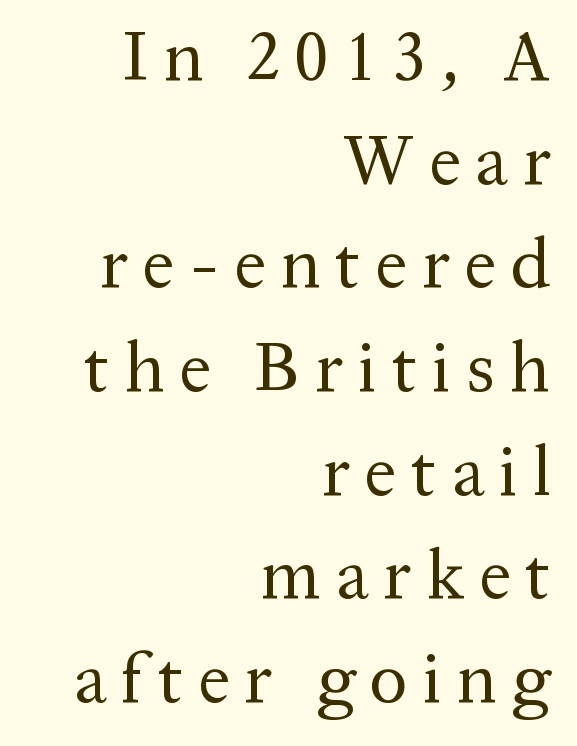
Letterform terminals end in serifs throughout the passage. Notice how the stems are strictly vertical — no italics here. The passage shown has open, widely tracked lettering throughout. Horizontal bands of white between lines are of average thickness. Where is the straight margin? On the right. Counters stay open thanks to moderate or lighter strokes.
